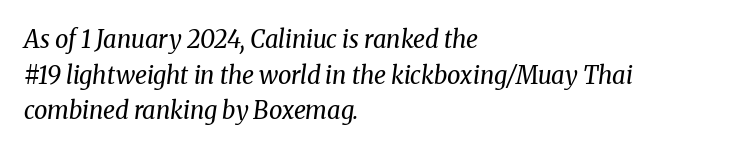
Q: Is the text bold? A: No.
Q: Is the text italic (slanted)? A: Yes, it leans right by about 8 degrees.
Q: Is the text underlined? A: No.
Q: How is the paragraph aligned? A: Left-aligned.
Q: Is the spacing between letters normal or unusually wide? A: Normal.
Q: Is the spacing between lines tight, normal or loose? A: Normal.
